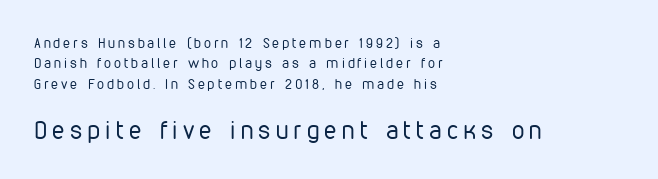
Q: Is the text bold? A: No.
Q: Is the text italic (slanted)? A: No, it is upright.
Q: Is the text underlined? A: No.
Q: How is the paragraph aligned? A: Left-aligned.
Q: Is the spacing between letters normal or unusually wide? A: Unusually wide.
Q: Is the spacing between lines tight, normal or loose? A: Normal.
Q: Which block of text is set in a larger size, the first (top) or the second (bottom)? A: The second (bottom) one.
